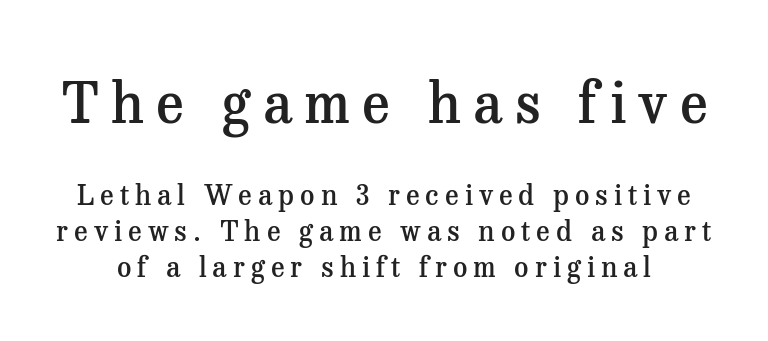
{"serif": "yes", "italic": "no", "bold": "semi", "weight": "semibold", "width": "normal", "stroke_contrast": "medium", "x_height": "medium", "monospaced": "no", "underline": "no", "line_spacing": "normal", "line_spacing_ratio": 1.29, "letter_spacing": "wide", "letter_spacing_em": 0.21, "larger_block": "first", "size_ratio": 2.04, "glyph_px": 57}
